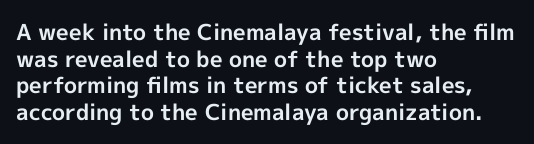
{"italic": "no", "bold": "yes", "underline": "no", "align": "left", "line_spacing_ratio": 1.21, "letter_spacing": "normal", "letter_spacing_em": 0.0, "glyph_px": 22}
